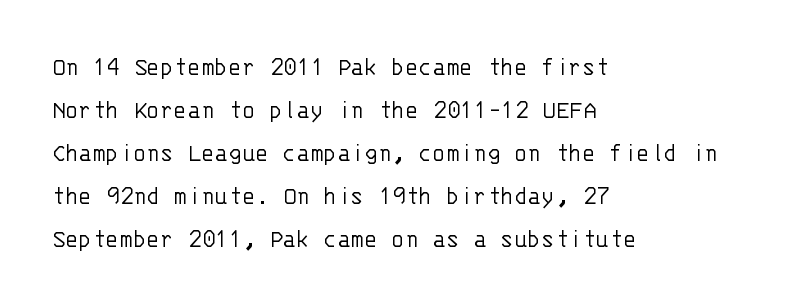
A typesetter would call this monospace, since all characters share one set width. The lettering holds an erect, upright posture throughout. No feet cap the strokes, marking this as sans-serif type. The letters sit at their default tracking, neither squeezed nor spread.
